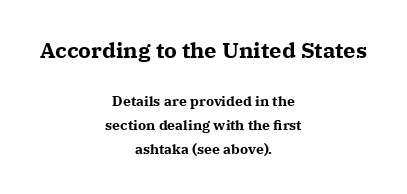
{"italic": "no", "bold": "yes", "underline": "no", "align": "center", "line_spacing_ratio": 1.73, "letter_spacing": "normal", "letter_spacing_em": 0.0, "larger_block": "first", "size_ratio": 1.57, "glyph_px": 22}
